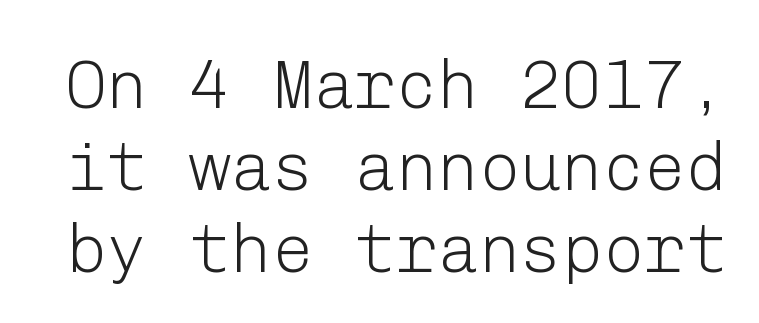
Q: Is the text bold? A: No.
Q: Is the text italic (slanted)? A: No, it is upright.
Q: Is the typeface a serif or a sans-serif typeface? A: Sans-serif.
Q: Is the text underlined? A: No.
Q: Is the spacing between letters normal or unusually wide? A: Normal.
Q: Width (condensed, normal, or wide)? A: Normal.
Q: Stroke contrast? A: Low.
Q: x-height? A: Medium.
